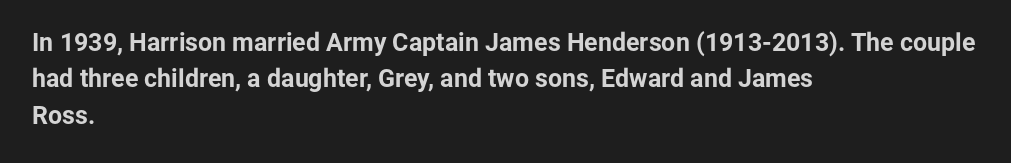
The letters are bold, with thick, heavy strokes. If you measured baseline to baseline, you'd find a middling distance. Posture: straight, roman, zero tilt. No word sits above an underline.
